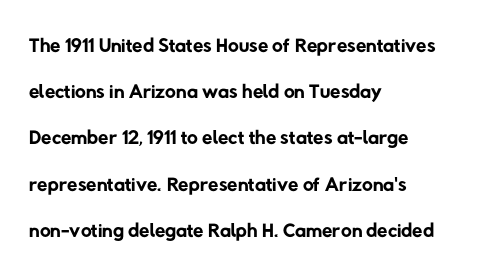
The image shows 30 px regular-weight sans-serif type; set left-aligned, normal line spacing (1.54x), normal letter spacing, not underlined; low stroke contrast and a medium x-height.
